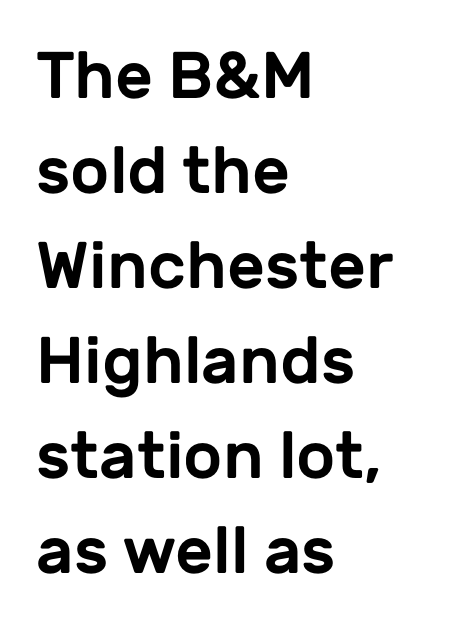
The image shows 66 px sans-serif type, upright; set left-aligned, normal line spacing (1.44x), normal letter spacing, not underlined; low stroke contrast and a medium x-height.
